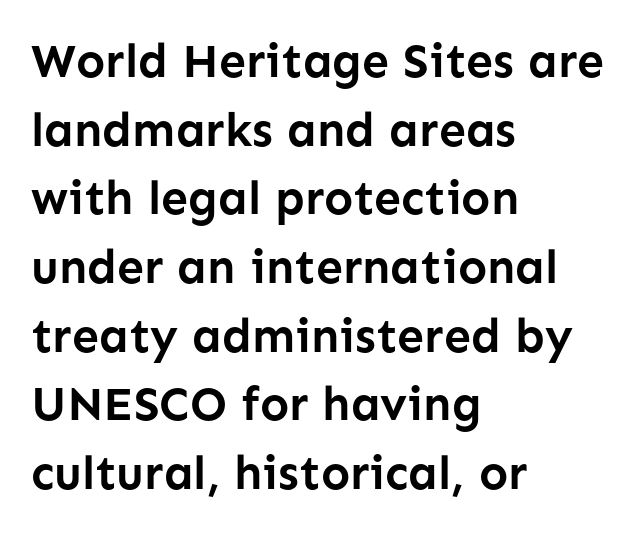
Q: Is the text bold? A: Yes.
Q: Is the text italic (slanted)? A: No, it is upright.
Q: Is the typeface a serif or a sans-serif typeface? A: Sans-serif.
Q: Is the text underlined? A: No.
Q: How is the paragraph aligned? A: Left-aligned.
Q: Is the spacing between letters normal or unusually wide? A: Normal.
Q: Is the spacing between lines tight, normal or loose? A: Normal.
Q: Width (condensed, normal, or wide)? A: Normal.
Q: Stroke contrast? A: Low.
Q: x-height? A: Medium.
Q: Monospaced? A: No.
